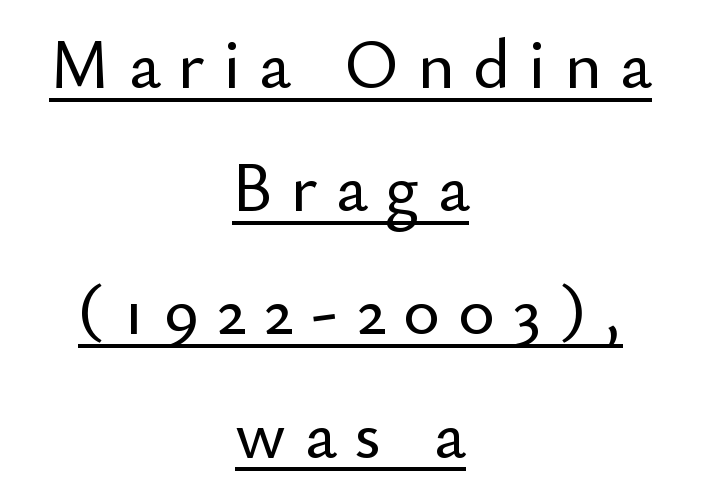
The image shows 70 px sans-serif type, upright; set centered, line spacing 1.76x, unusually wide letter spacing (+0.26 em), underlined; low stroke contrast and a small x-height.
